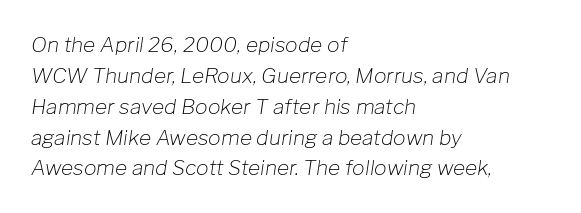
Q: Is the text bold? A: No.
Q: Is the text italic (slanted)? A: Yes, it leans right by about 8 degrees.
Q: Is the text underlined? A: No.
Q: How is the paragraph aligned? A: Left-aligned.
Q: Is the spacing between letters normal or unusually wide? A: Normal.
Q: Is the spacing between lines tight, normal or loose? A: Normal.
